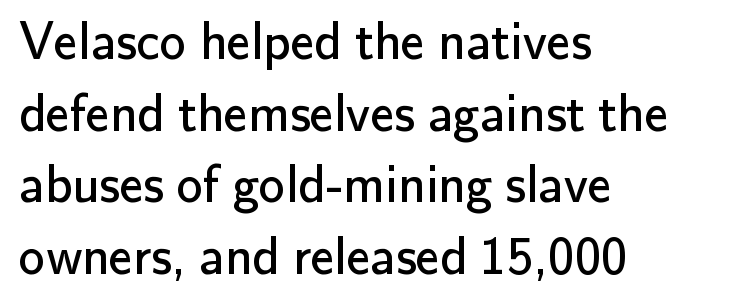
In terms of posture, this sample is upright. Notice how the passage keeps a crisp vertical edge on the left only. The area under the type is left untouched. What kind of face is this? One without serifs — a sans. If you measured baseline to baseline, you'd find a middling distance. Nothing heavy about these letters — not bold at all.
